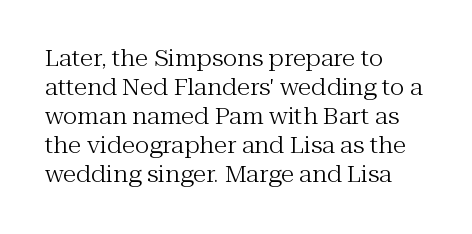
Tall strokes in this sample are plumb rather than angled. The passage shown has conventional tracking throughout. Every row of glyphs begins at an identical x-position on the left. A normal amount of white space separates one row of letters from the next. Type without underlining.
